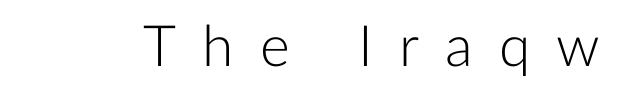
The image shows 57 px light sans-serif type, upright; set unusually wide letter spacing (+0.46 em), not underlined; low stroke contrast and a medium x-height.
